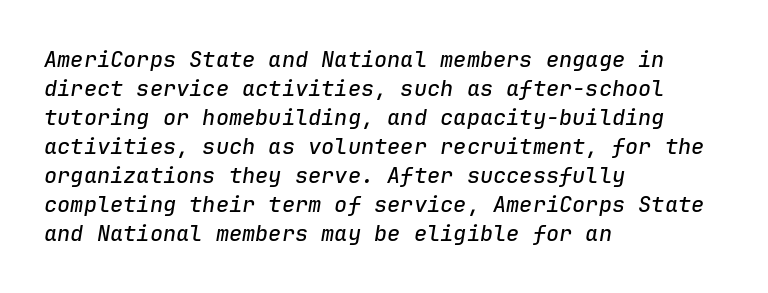
Q: Is the text italic (slanted)? A: Yes, it leans right by about 9 degrees.
Q: Is the text underlined? A: No.
Q: How is the paragraph aligned? A: Left-aligned.
Q: Is the spacing between letters normal or unusually wide? A: Normal.
Q: Is the spacing between lines tight, normal or loose? A: Normal.
